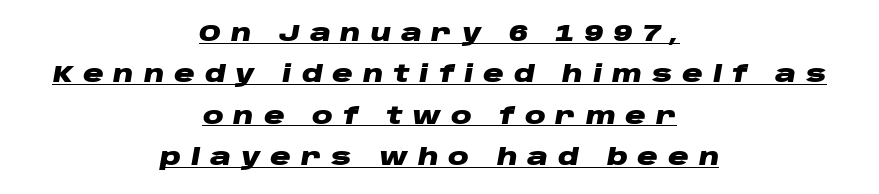
Q: Is the text bold? A: Yes.
Q: Is the text italic (slanted)? A: Yes, it leans right by about 10 degrees.
Q: Is the text underlined? A: Yes.
Q: How is the paragraph aligned? A: Centered.
Q: Is the spacing between letters normal or unusually wide? A: Unusually wide.
